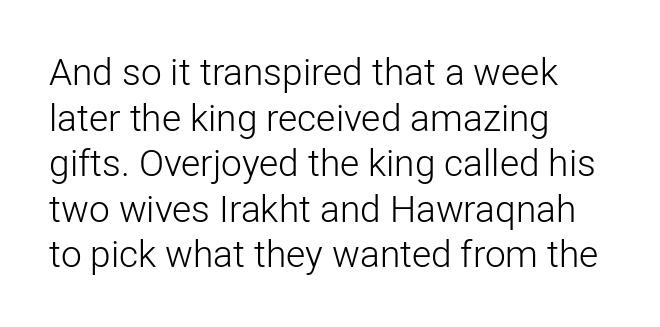
{"serif": "no", "italic": "no", "bold": "no", "weight": "light", "width": "normal", "stroke_contrast": "low", "x_height": "medium", "monospaced": "no", "underline": "no", "align": "left", "line_spacing_ratio": 1.23, "letter_spacing": "normal", "letter_spacing_em": 0.0, "glyph_px": 37}
